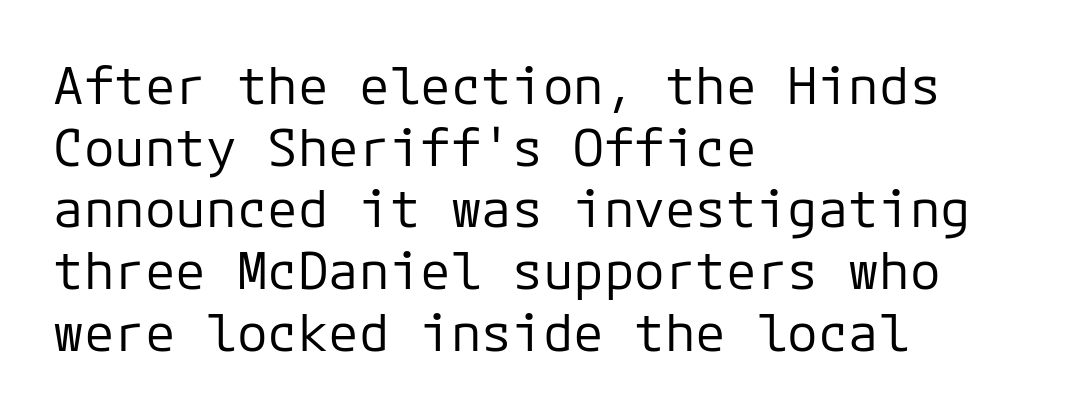
Q: Is the text bold? A: No.
Q: Is the text italic (slanted)? A: No, it is upright.
Q: Is the typeface a serif or a sans-serif typeface? A: Sans-serif.
Q: Is the text underlined? A: No.
Q: How is the paragraph aligned? A: Left-aligned.
Q: Is the spacing between letters normal or unusually wide? A: Normal.
Q: Width (condensed, normal, or wide)? A: Normal.
Q: Stroke contrast? A: Low.
Q: x-height? A: Medium.
Q: Monospaced? A: Yes.
